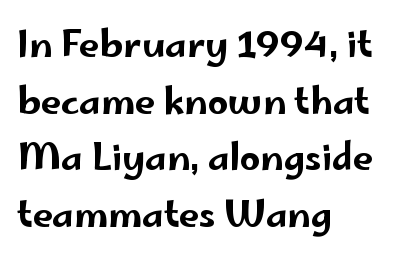
Q: Is the text italic (slanted)? A: No, it is upright.
Q: Is the typeface a serif or a sans-serif typeface? A: Sans-serif.
Q: Is the text underlined? A: No.
Q: How is the paragraph aligned? A: Left-aligned.
Q: Is the spacing between letters normal or unusually wide? A: Normal.
Q: Is the spacing between lines tight, normal or loose? A: Normal.
Q: Width (condensed, normal, or wide)? A: Wide.
Q: Stroke contrast? A: Low.
Q: x-height? A: Small.
Q: Monospaced? A: No.
